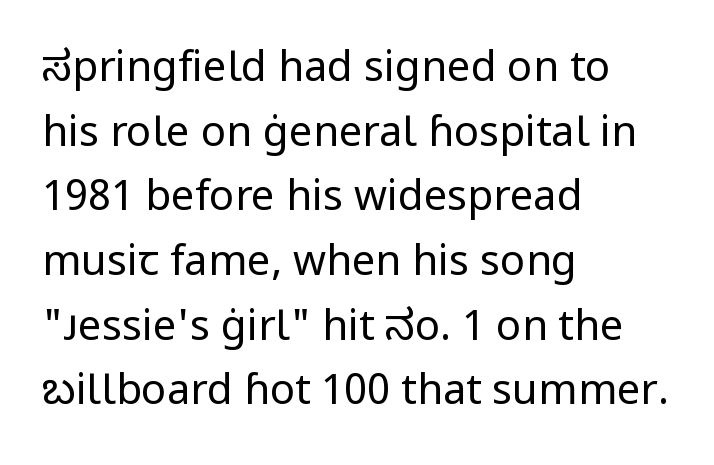
When letters stand straight like this, we call the style roman or upright. Teacher's note: observe the even left margin — that is flush-left alignment. The line-height multiplier appears to be the usual default. The passage shown is not underscored anywhere.
